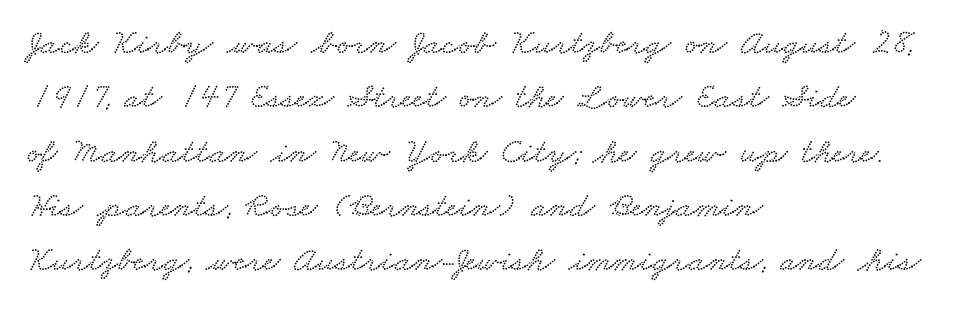
{"width": "wide", "stroke_contrast": "low", "x_height": "small", "monospaced": "no", "underline": "no", "align": "left", "line_spacing": "normal", "line_spacing_ratio": 1.51, "letter_spacing": "normal", "letter_spacing_em": 0.0, "glyph_px": 36}
